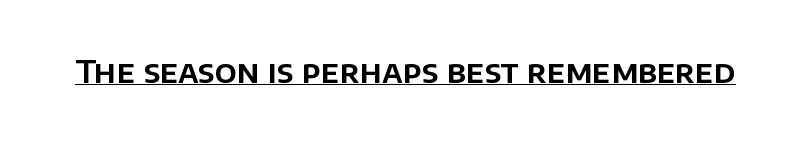
Q: Is the text italic (slanted)? A: No, it is upright.
Q: Is the typeface a serif or a sans-serif typeface? A: Sans-serif.
Q: Is the text underlined? A: Yes.
Q: Is the spacing between letters normal or unusually wide? A: Normal.
Q: Width (condensed, normal, or wide)? A: Normal.
Q: Stroke contrast? A: Low.
Q: x-height? A: Large.
Q: Monospaced? A: No.
